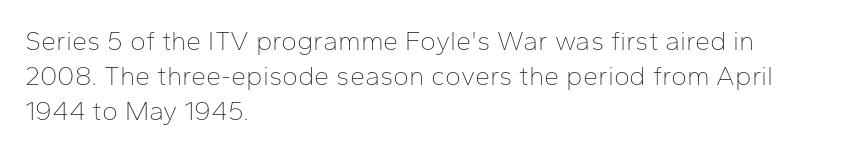
Style check: upright. Plain, unruled lines of type. The paragraph has a hard left edge and a soft right edge. This rendering leaves character spacing at its baseline value. A typesetter would call this leading conventional body-copy spacing. These glyphs show unthickened strokes, regular width or finer.
